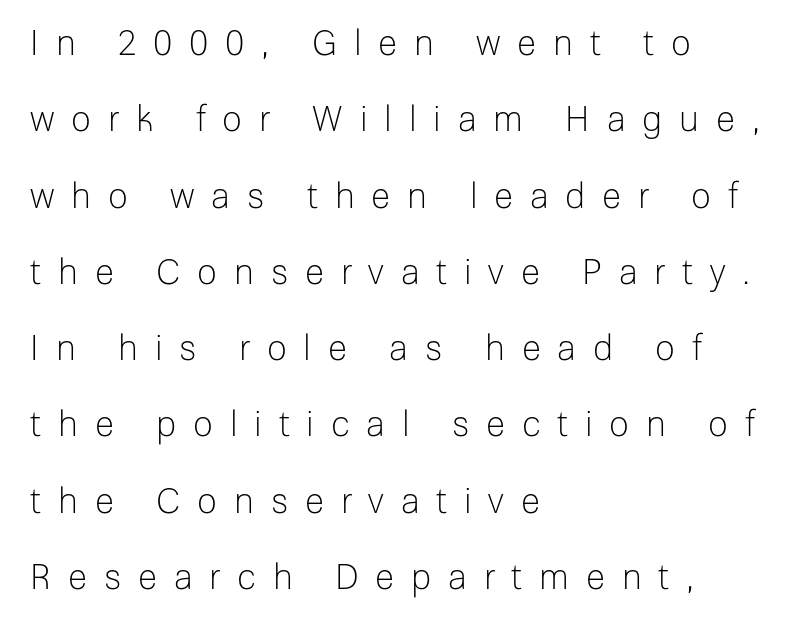
Q: Is the text bold? A: No.
Q: Is the text italic (slanted)? A: No, it is upright.
Q: Is the typeface a serif or a sans-serif typeface? A: Sans-serif.
Q: Is the text underlined? A: No.
Q: How is the paragraph aligned? A: Left-aligned.
Q: Is the spacing between letters normal or unusually wide? A: Unusually wide.
Q: Is the spacing between lines tight, normal or loose? A: Loose.
Q: Width (condensed, normal, or wide)? A: Normal.
Q: Stroke contrast? A: Low.
Q: x-height? A: Medium.
Q: Monospaced? A: No.
